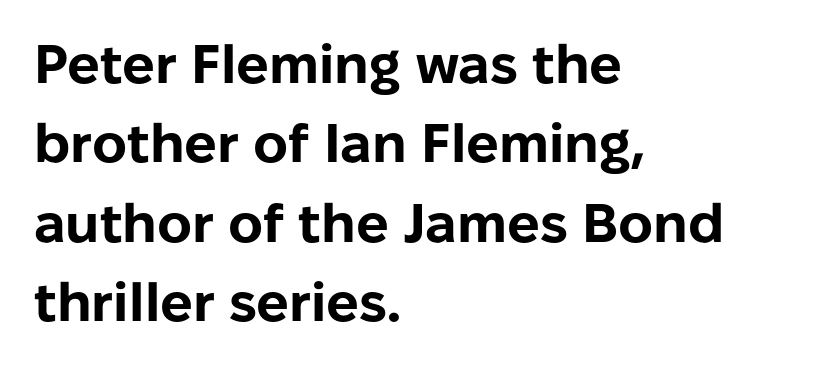
Between one letter and the next there's only the usual sliver of space. Typographically, this falls in the sans-serif category. A bare baseline throughout the passage. This is roman type, the default non-slanted kind.
